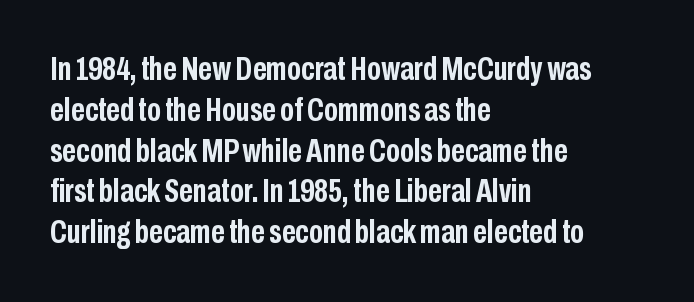
Observe the ordinary spacing: letters are neighbours, not strangers. The face used here has the dense, thick strokes of a bold. Ascenders rise straight up at ninety degrees. The zone under the glyphs is completely vacant.
